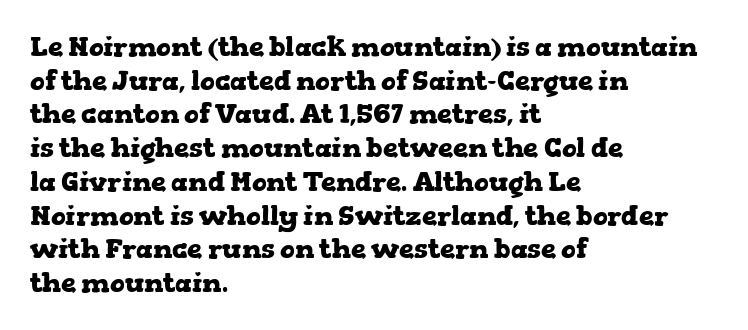
Q: Is the text bold? A: Yes.
Q: Is the text italic (slanted)? A: No, it is upright.
Q: Is the text underlined? A: No.
Q: How is the paragraph aligned? A: Left-aligned.
Q: Is the spacing between letters normal or unusually wide? A: Normal.
Q: Is the spacing between lines tight, normal or loose? A: Normal.
